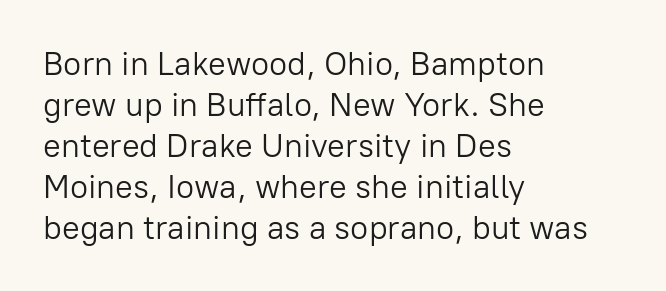
Visually the block forms a straight wall on the left and a jagged coastline on the right. Varying glyph widths throughout — classic text-font behaviour. If you drew a line through each stem, it would be perfectly vertical. These lines keep a tight, regular rhythm from letter to letter.
